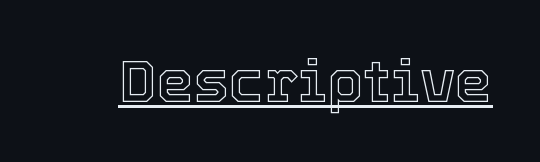
Is this a fixed-width face? No — the glyphs have proportional, varying widths. The words here are underlined. Standard letterfit; no display-style spreading of the glyphs. If you drew a line through each stem, it would be perfectly vertical.
